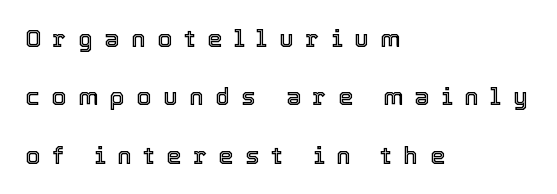
The image shows 24 px text type, upright; set left-aligned, loose line spacing (2.43x), unusually wide letter spacing (+0.49 em), not underlined.
